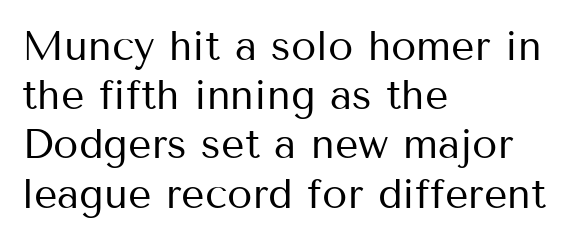
Students, note that the glyphs here touch the page at normal intervals. Posture: straight, roman, zero tilt. Serif or sans? Sans — the stroke terminals are bare. Is the stroke heavy? The answer is a plain regular-or-lighter. Check under the words: just untouched page.
